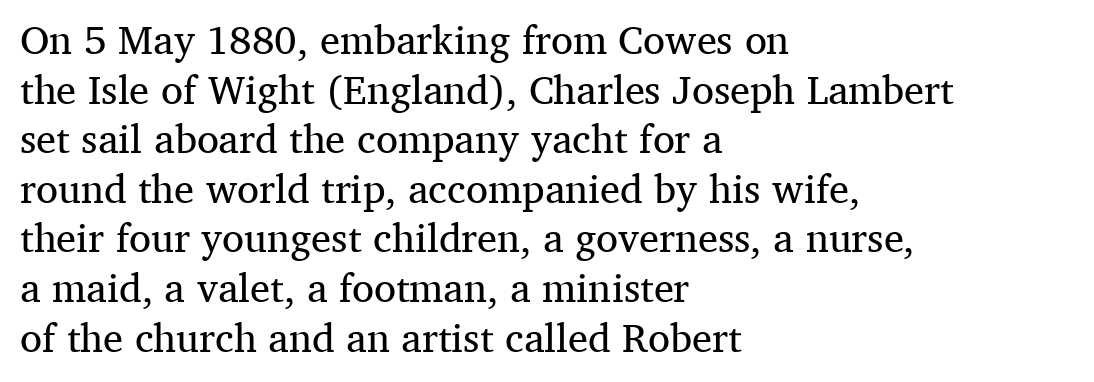
{"serif": "yes", "italic": "no", "bold": "no", "weight": "regular", "width": "normal", "stroke_contrast": "medium", "x_height": "medium", "monospaced": "no", "underline": "no", "align": "left", "line_spacing_ratio": 1.24, "letter_spacing": "normal", "letter_spacing_em": 0.0, "glyph_px": 40}
